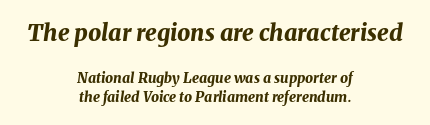
The image shows 23 px bold type, italic (leaning right); set centered, normal line spacing (1.4x), normal letter spacing, not underlined; the first (top) block is 1.64x larger.
